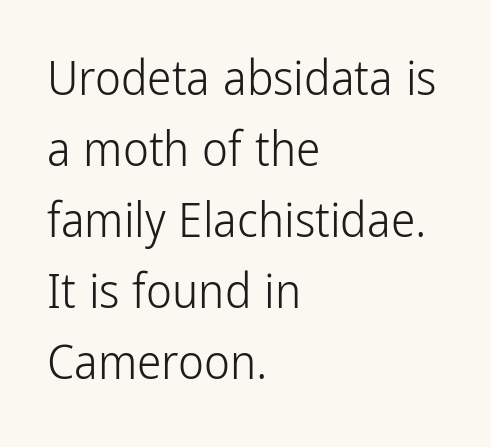
The letters stand straight up with perfectly vertical stems. Ink coverage per letter is moderate at most. Nobody drew a line under any word here. The text was rendered using a sans face with plain stroke endings. Regular leading. How are the letters spaced? Ordinarily, with no added tracking.
